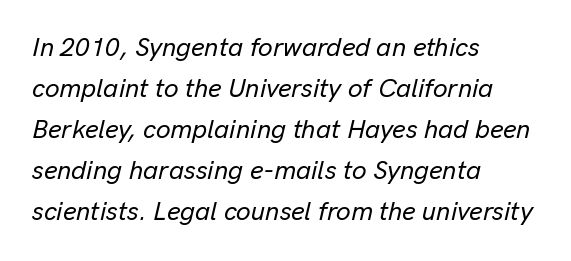
Standard letterfit; no display-style spreading of the glyphs. The rendering anchors every line to the left-hand side. The vertical gap from one line to the next is medium. Descenders hang freely into open space.
